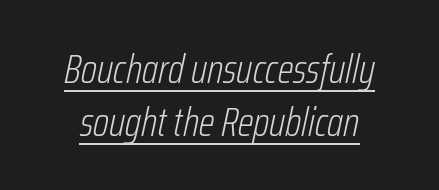
A typesetter would call this leading conventional body-copy spacing. Neither beginnings nor endings align; midpoints do. A typesetter would call this proportional, since set widths differ per character. Rendered with sloped, italic letterforms. Short note: letters normally spaced.
